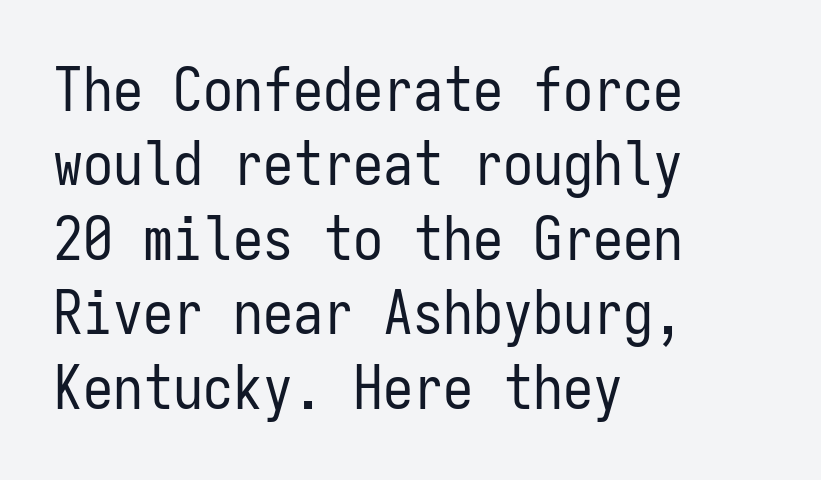
Vertical stems look standard width or narrower in stroke. Ascenders rise straight up at ninety degrees. Underline: absent. This sample uses plain, unmodified letter spacing.
